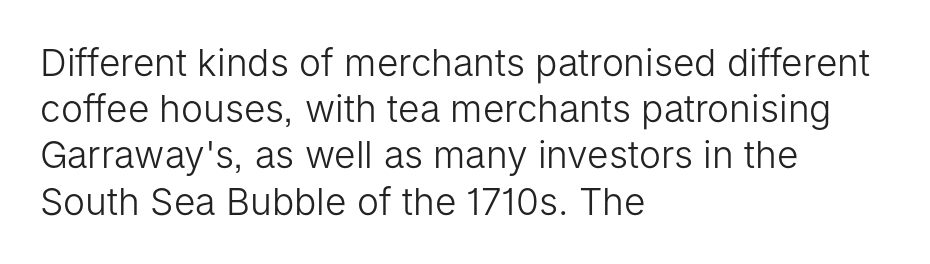
{"serif": "no", "italic": "no", "bold": "no", "weight": "light", "width": "normal", "stroke_contrast": "low", "x_height": "medium", "monospaced": "no", "underline": "no", "align": "left", "line_spacing": "normal", "line_spacing_ratio": 1.25, "letter_spacing": "normal", "letter_spacing_em": 0.0, "glyph_px": 37}
